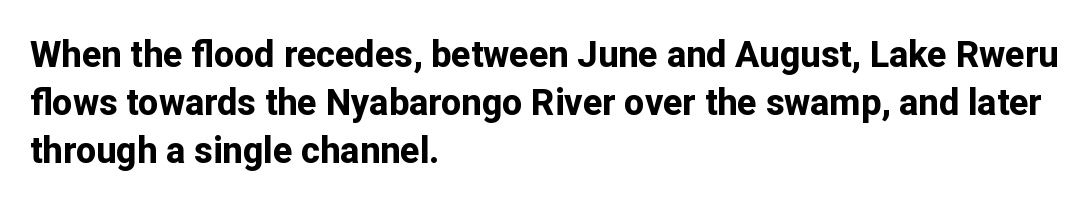
{"serif": "no", "italic": "no", "bold": "yes", "weight": "bold", "width": "normal", "stroke_contrast": "low", "x_height": "medium", "monospaced": "no", "underline": "no", "align": "left", "line_spacing": "normal", "line_spacing_ratio": 1.34, "letter_spacing": "normal", "letter_spacing_em": 0.0, "glyph_px": 36}
